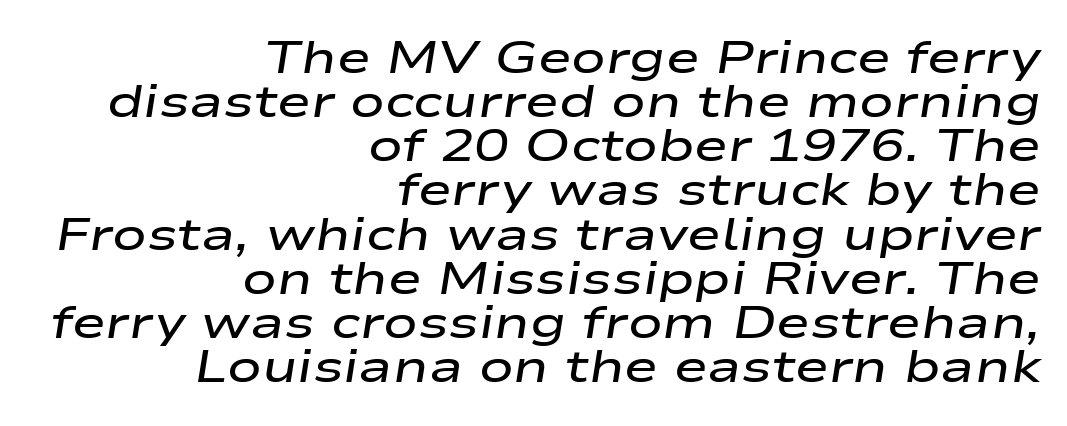
{"italic": "yes", "lean": "right", "slant_degrees": 9, "bold": "semi", "weight": "semibold", "width": "wide", "stroke_contrast": "low", "x_height": "medium", "monospaced": "no", "underline": "no", "align": "right", "line_spacing": "tight", "line_spacing_ratio": 0.96, "letter_spacing": "normal", "letter_spacing_em": 0.0, "glyph_px": 46}
